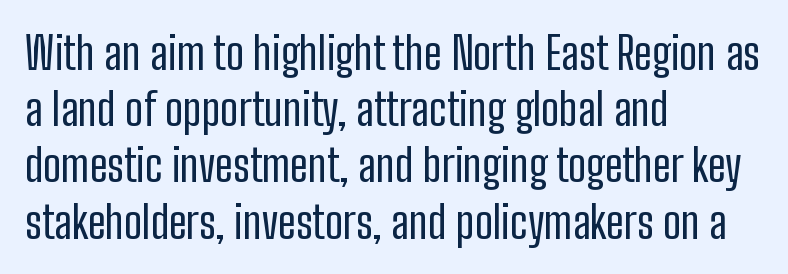
The image shows 45 px regular-weight, condensed sans-serif type, upright; set left-aligned, normal line spacing (1.25x), normal letter spacing, not underlined; low stroke contrast and a medium x-height.
